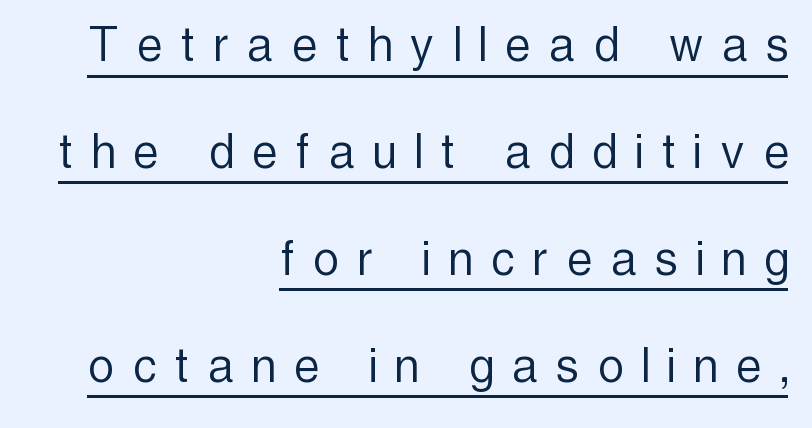
Q: Is the text bold? A: No.
Q: Is the text italic (slanted)? A: No, it is upright.
Q: Is the typeface a serif or a sans-serif typeface? A: Sans-serif.
Q: Is the text underlined? A: Yes.
Q: How is the paragraph aligned? A: Right-aligned.
Q: Is the spacing between letters normal or unusually wide? A: Unusually wide.
Q: Is the spacing between lines tight, normal or loose? A: Loose.
Q: Width (condensed, normal, or wide)? A: Condensed.
Q: x-height? A: Medium.
Q: Monospaced? A: No.
